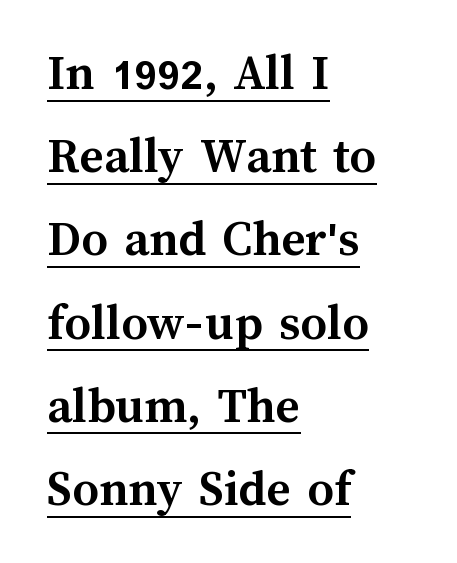
The image shows 52 px semibold type, upright; set left-aligned, normal line spacing (1.6x), normal letter spacing, underlined; medium stroke contrast and a medium x-height.
